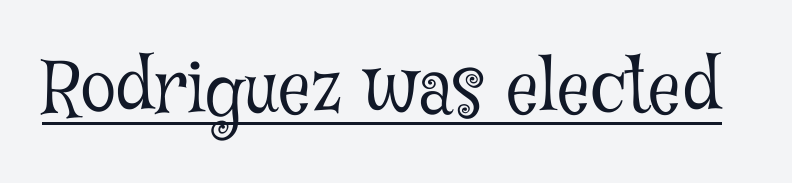
{"serif": "yes", "italic": "no", "bold": "no", "weight": "light", "width": "condensed", "stroke_contrast": "low", "x_height": "medium", "monospaced": "no", "underline": "yes", "letter_spacing": "normal", "letter_spacing_em": 0.0, "glyph_px": 72}
